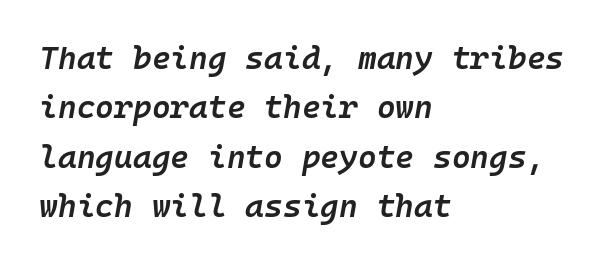
Q: Is the text bold? A: Semi-bold.
Q: Is the text italic (slanted)? A: Yes, it leans right by about 10 degrees.
Q: Is the text underlined? A: No.
Q: How is the paragraph aligned? A: Left-aligned.
Q: Is the spacing between letters normal or unusually wide? A: Normal.
Q: Is the spacing between lines tight, normal or loose? A: Normal.
Q: Width (condensed, normal, or wide)? A: Normal.
Q: Stroke contrast? A: Low.
Q: x-height? A: Medium.
Q: Monospaced? A: Yes.
